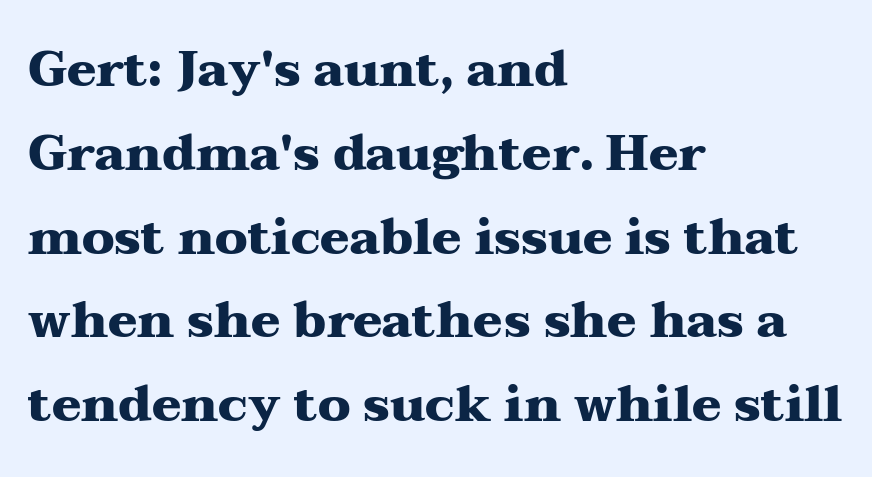
{"serif": "yes", "italic": "no", "bold": "yes", "weight": "heavy", "width": "wide", "stroke_contrast": "medium", "x_height": "medium", "monospaced": "no", "underline": "no", "align": "left", "line_spacing_ratio": 1.71, "letter_spacing": "normal", "letter_spacing_em": 0.0, "glyph_px": 49}
